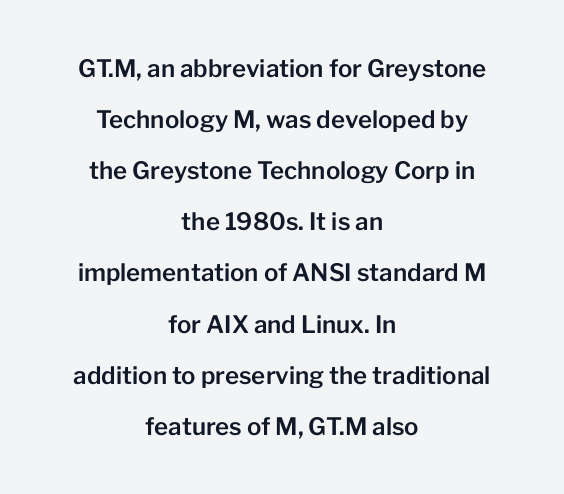
{"italic": "no", "underline": "no", "align": "center", "line_spacing": "loose", "line_spacing_ratio": 2.13, "letter_spacing": "normal", "letter_spacing_em": 0.0, "glyph_px": 24}
